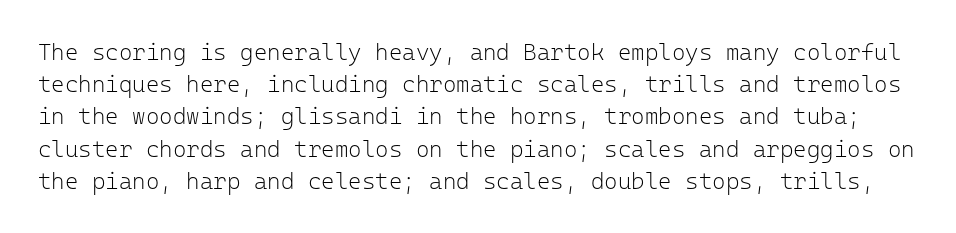
{"italic": "no", "bold": "no", "underline": "no", "line_spacing": "normal", "line_spacing_ratio": 1.4, "letter_spacing": "normal", "letter_spacing_em": 0.0, "glyph_px": 23}
